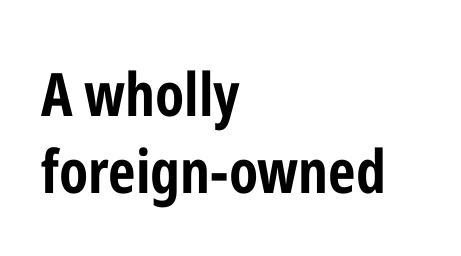
Q: Is the text bold? A: Yes.
Q: Is the text italic (slanted)? A: No, it is upright.
Q: Is the typeface a serif or a sans-serif typeface? A: Sans-serif.
Q: Is the text underlined? A: No.
Q: How is the paragraph aligned? A: Left-aligned.
Q: Is the spacing between letters normal or unusually wide? A: Normal.
Q: Is the spacing between lines tight, normal or loose? A: Normal.
Q: Width (condensed, normal, or wide)? A: Condensed.
Q: Stroke contrast? A: Low.
Q: x-height? A: Medium.
Q: Monospaced? A: No.
